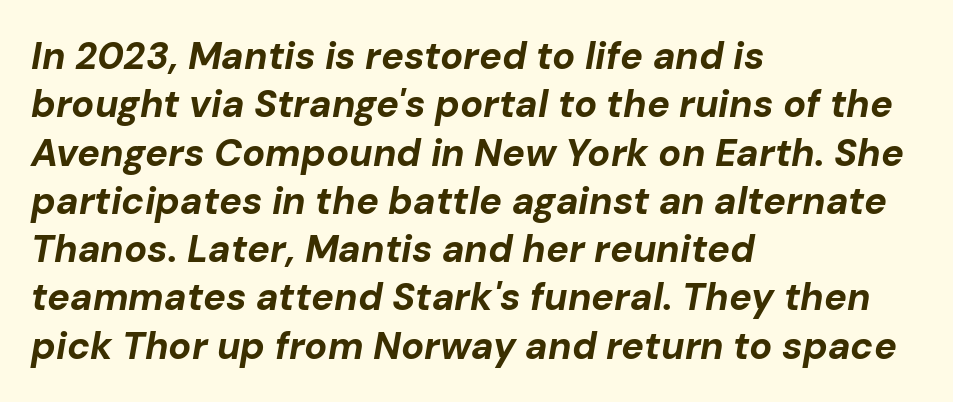
{"italic": "yes", "lean": "right", "slant_degrees": 10, "bold": "yes", "weight": "bold", "width": "normal", "stroke_contrast": "low", "x_height": "medium", "monospaced": "no", "underline": "no", "align": "left", "line_spacing": "normal", "line_spacing_ratio": 1.27, "letter_spacing": "normal", "letter_spacing_em": 0.0, "glyph_px": 38}
